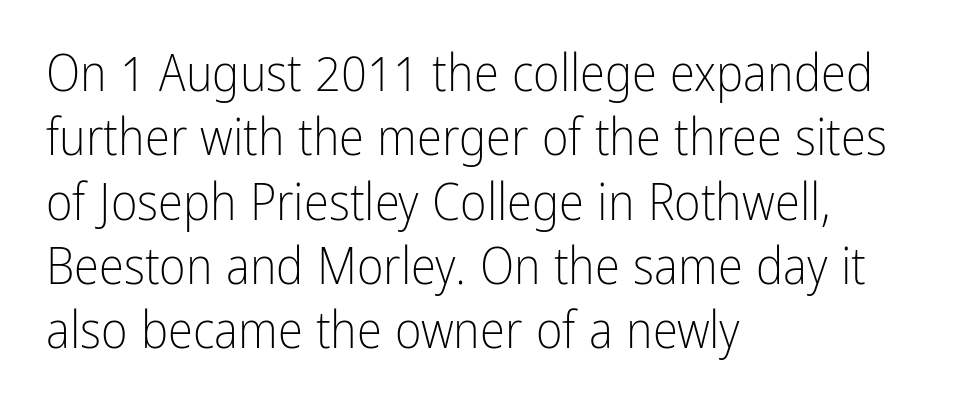
{"serif": "no", "italic": "no", "bold": "no", "weight": "light", "width": "condensed", "stroke_contrast": "low", "x_height": "medium", "monospaced": "no", "underline": "no", "align": "left", "line_spacing": "normal", "line_spacing_ratio": 1.26, "letter_spacing": "normal", "letter_spacing_em": 0.0, "glyph_px": 51}
